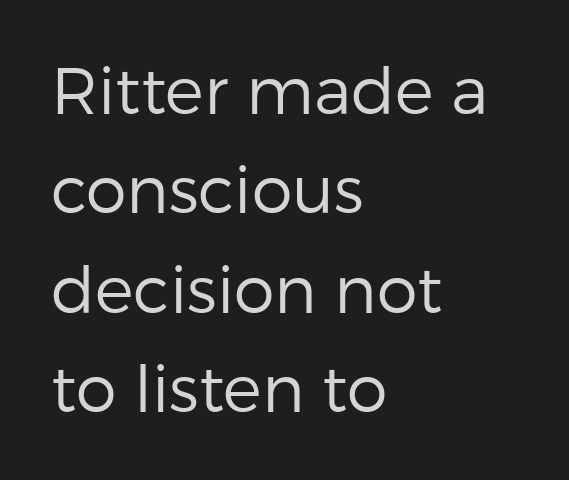
{"serif": "no", "italic": "no", "bold": "no", "weight": "regular", "width": "normal", "stroke_contrast": "low", "x_height": "medium", "monospaced": "no", "underline": "no", "align": "left", "line_spacing": "normal", "line_spacing_ratio": 1.53, "letter_spacing": "normal", "letter_spacing_em": 0.0, "glyph_px": 65}
